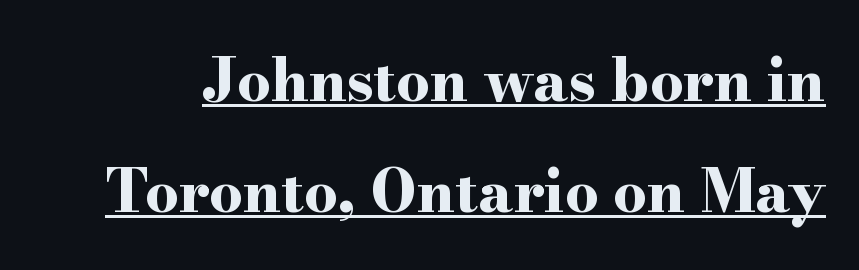
{"serif": "yes", "italic": "no", "bold": "yes", "weight": "bold", "width": "wide", "stroke_contrast": "high", "x_height": "small", "monospaced": "no", "underline": "yes", "line_spacing_ratio": 1.88, "letter_spacing": "normal", "letter_spacing_em": 0.0, "glyph_px": 59}
